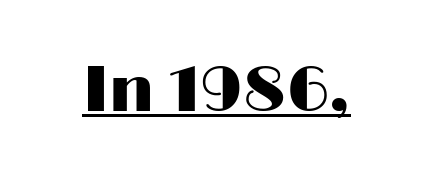
The words here are underlined. Varying glyph widths throughout — classic text-font behaviour. These lines were composed using upright roman letters. How are the letters spaced? Ordinarily, with no added tracking. Does the type have serifs? No, each stem ends abruptly.
